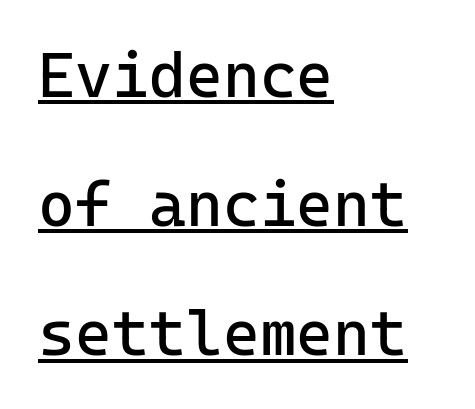
Q: Is the text bold? A: No.
Q: Is the text italic (slanted)? A: No, it is upright.
Q: Is the typeface a serif or a sans-serif typeface? A: Sans-serif.
Q: Is the text underlined? A: Yes.
Q: How is the paragraph aligned? A: Left-aligned.
Q: Is the spacing between letters normal or unusually wide? A: Normal.
Q: Is the spacing between lines tight, normal or loose? A: Loose.
Q: Width (condensed, normal, or wide)? A: Normal.
Q: Stroke contrast? A: Low.
Q: x-height? A: Medium.
Q: Monospaced? A: Yes.
